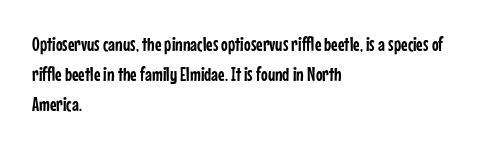
The image shows 20 px text type, upright; set left-aligned, normal line spacing (1.51x), normal letter spacing, not underlined.
